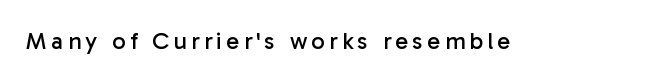
Only glyphs here, with clear space below each row. Posture: upright roman. The font is comparable to plain body text, perhaps lighter.
